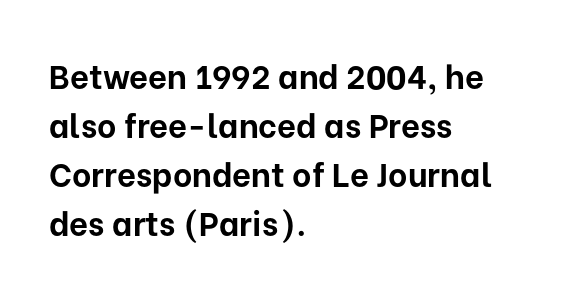
{"serif": "no", "italic": "no", "bold": "yes", "weight": "bold", "width": "normal", "stroke_contrast": "low", "x_height": "medium", "monospaced": "no", "underline": "no", "align": "left", "line_spacing": "normal", "line_spacing_ratio": 1.48, "letter_spacing": "normal", "letter_spacing_em": 0.0, "glyph_px": 33}
